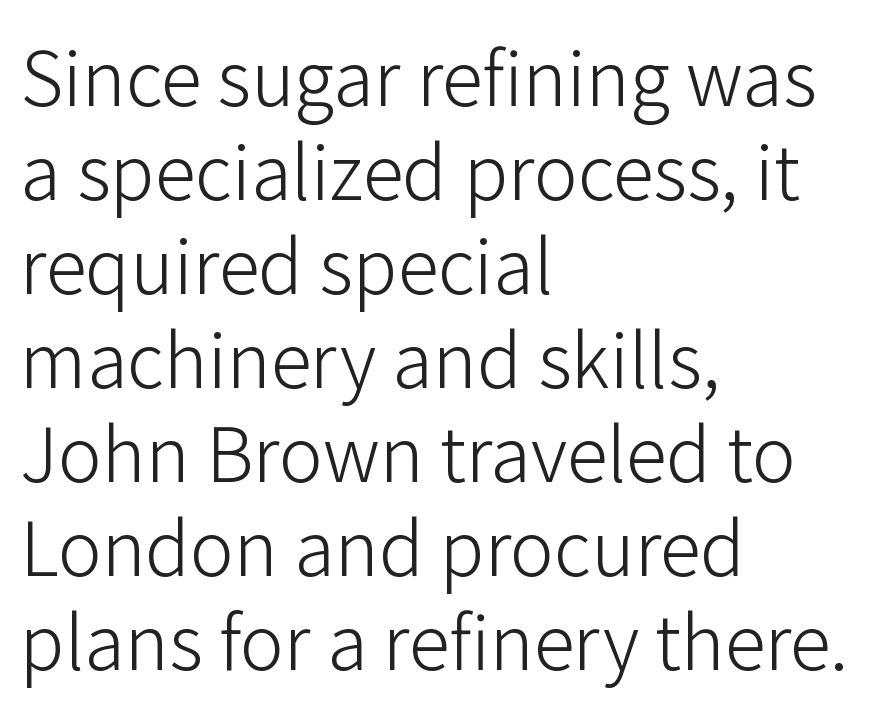
The image shows 74 px light sans-serif type, upright; set left-aligned, normal line spacing (1.27x), normal letter spacing, not underlined; low stroke contrast and a medium x-height.
